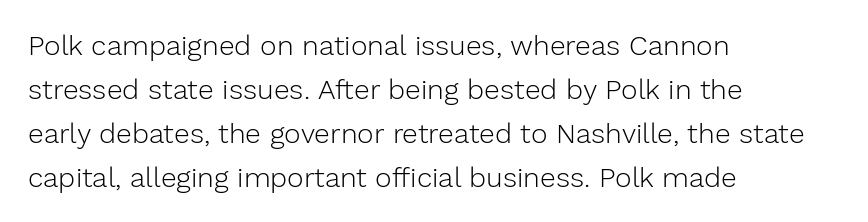
{"serif": "no", "italic": "no", "bold": "no", "weight": "light", "width": "normal", "stroke_contrast": "low", "x_height": "medium", "monospaced": "no", "underline": "no", "align": "left", "line_spacing": "normal", "line_spacing_ratio": 1.57, "letter_spacing": "normal", "letter_spacing_em": 0.0, "glyph_px": 28}
